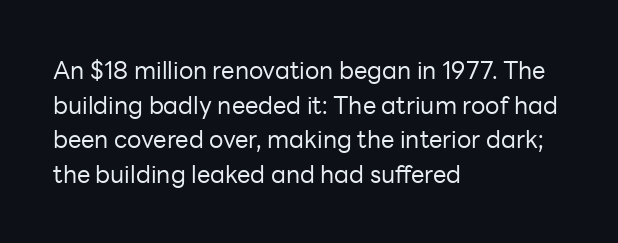
{"italic": "no", "bold": "no", "underline": "no", "align": "left", "line_spacing": "normal", "line_spacing_ratio": 1.44, "letter_spacing": "normal", "letter_spacing_em": 0.0, "glyph_px": 24}
